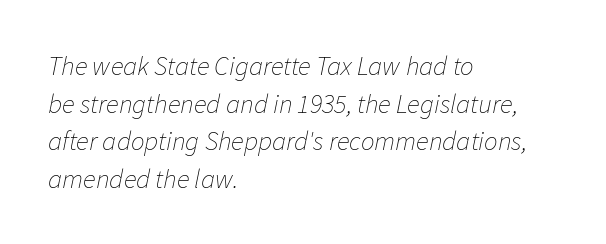
Q: Is the text bold? A: No.
Q: Is the text italic (slanted)? A: Yes, it leans right by about 11 degrees.
Q: Is the text underlined? A: No.
Q: How is the paragraph aligned? A: Left-aligned.
Q: Is the spacing between letters normal or unusually wide? A: Normal.
Q: Is the spacing between lines tight, normal or loose? A: Normal.
